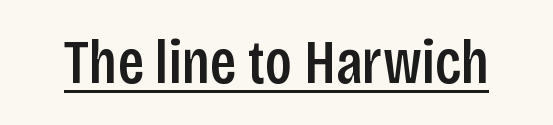
A typesetter would call this proportional, since set widths differ per character. The designer went with a sans here, leaving each stem footless. Glyph-to-glyph distance matches everyday printed text. Check the space under the baseline: a stroke is drawn there. Do the letters lean? They stand straight.
